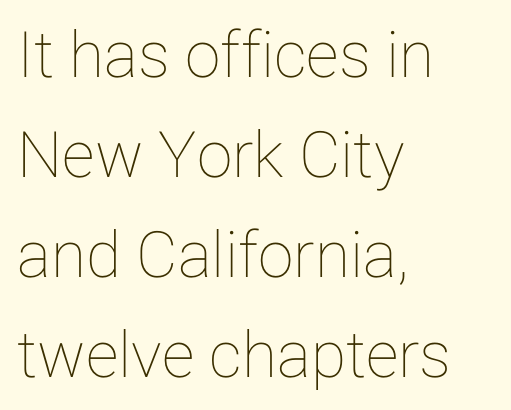
Q: Is the text italic (slanted)? A: No, it is upright.
Q: Is the text underlined? A: No.
Q: How is the paragraph aligned? A: Left-aligned.
Q: Is the spacing between letters normal or unusually wide? A: Normal.
Q: Is the spacing between lines tight, normal or loose? A: Normal.
Q: Width (condensed, normal, or wide)? A: Normal.
Q: Stroke contrast? A: Low.
Q: x-height? A: Medium.
Q: Monospaced? A: No.
